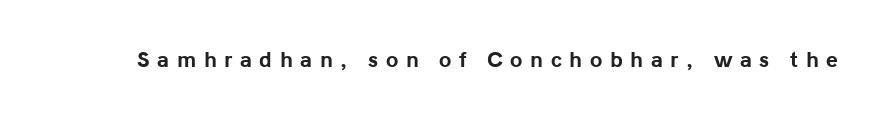
The image shows 20 px bold type, upright; set unusually wide letter spacing (+0.38 em), not underlined.
